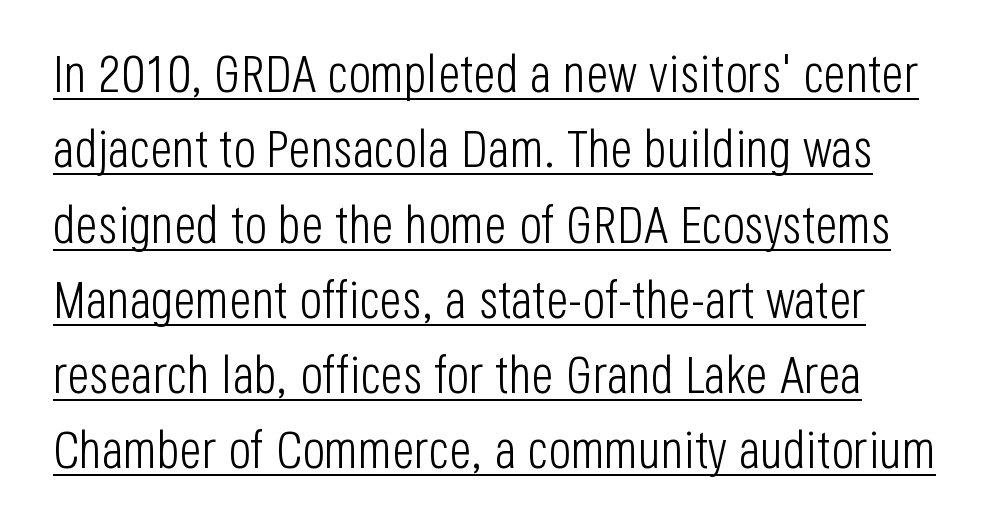
Q: Is the text bold? A: No.
Q: Is the text italic (slanted)? A: No, it is upright.
Q: Is the typeface a serif or a sans-serif typeface? A: Sans-serif.
Q: Is the text underlined? A: Yes.
Q: Is the spacing between letters normal or unusually wide? A: Normal.
Q: Is the spacing between lines tight, normal or loose? A: Normal.
Q: Width (condensed, normal, or wide)? A: Condensed.
Q: Stroke contrast? A: Low.
Q: x-height? A: Large.
Q: Monospaced? A: No.
